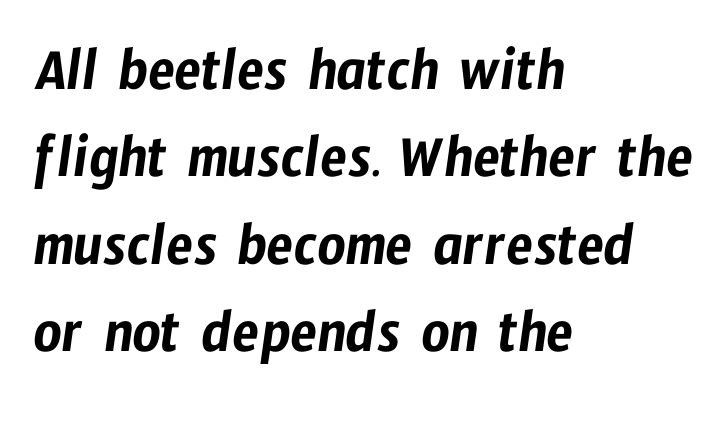
Baseline-to-baseline distance is the conventional proportion of letter height. Plain, unruled lines of type. Left-aligned paragraph, ragged on the right. Words appear dense and cohesive because spacing is normal.
